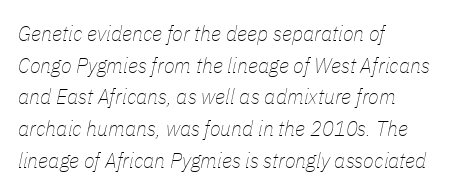
Q: Is the text bold? A: No.
Q: Is the text italic (slanted)? A: Yes, it leans right by about 11 degrees.
Q: Is the text underlined? A: No.
Q: How is the paragraph aligned? A: Left-aligned.
Q: Is the spacing between letters normal or unusually wide? A: Normal.
Q: Is the spacing between lines tight, normal or loose? A: Normal.
